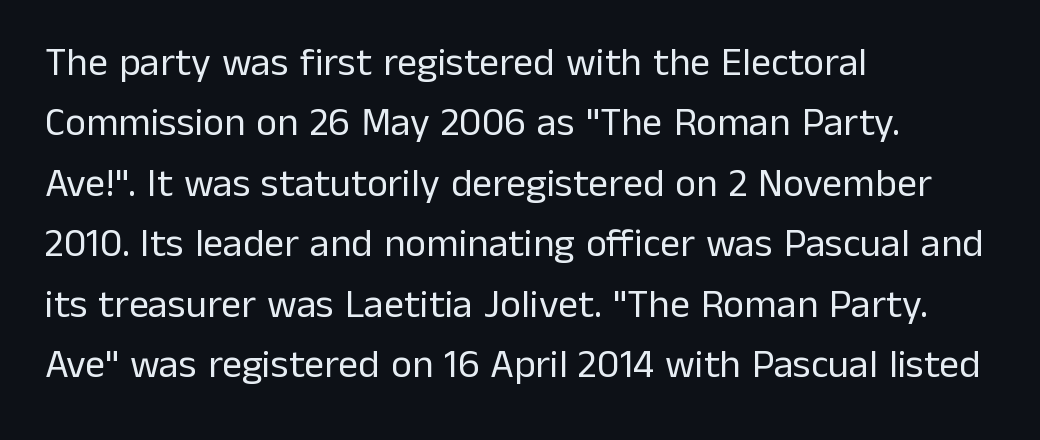
{"serif": "no", "italic": "no", "bold": "no", "weight": "regular", "width": "normal", "stroke_contrast": "low", "x_height": "medium", "monospaced": "no", "underline": "no", "align": "left", "line_spacing": "normal", "line_spacing_ratio": 1.51, "letter_spacing": "normal", "letter_spacing_em": 0.0, "glyph_px": 40}
